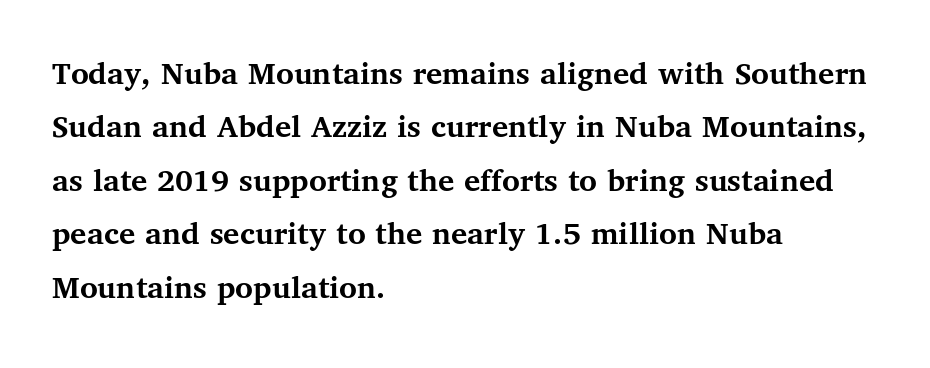
Vertical strokes here are truly vertical. The letters advance in unequal steps, a hallmark of proportional type. What's the leading like? Ordinary, nothing unusual. Line beginnings align vertically; line endings do not.
